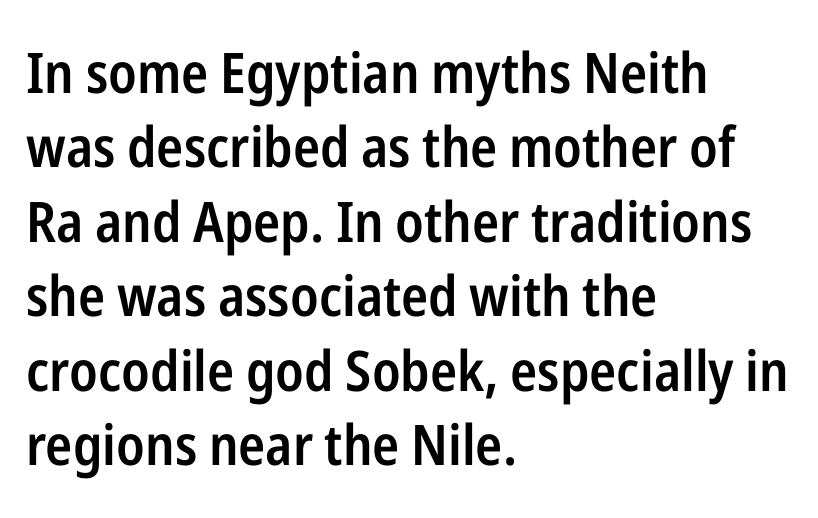
{"serif": "no", "italic": "no", "bold": "semi", "weight": "semibold", "width": "condensed", "stroke_contrast": "low", "x_height": "medium", "monospaced": "no", "underline": "no", "align": "left", "line_spacing": "normal", "line_spacing_ratio": 1.33, "letter_spacing": "normal", "letter_spacing_em": 0.0, "glyph_px": 56}
